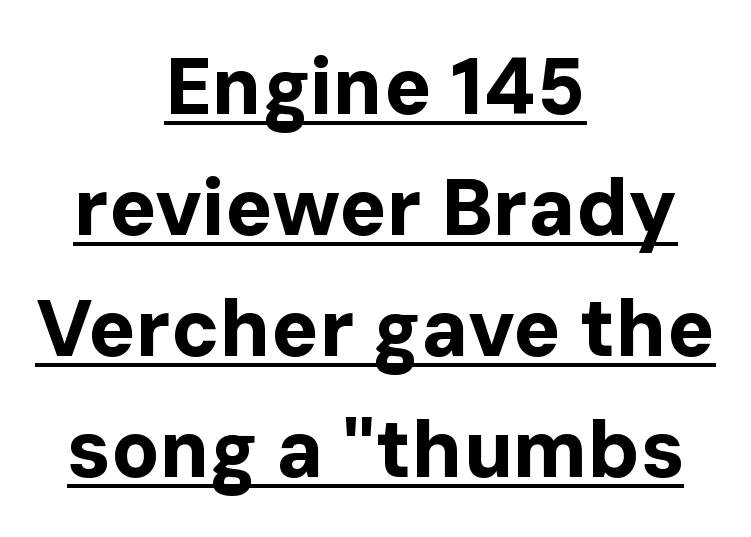
The image shows 79 px bold sans-serif type, upright; set centered, normal line spacing (1.53x), normal letter spacing, underlined; low stroke contrast and a medium x-height.
